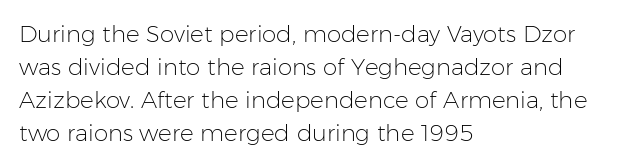
{"italic": "no", "bold": "no", "underline": "no", "align": "left", "line_spacing": "normal", "line_spacing_ratio": 1.44, "letter_spacing": "normal", "letter_spacing_em": 0.0, "glyph_px": 23}
